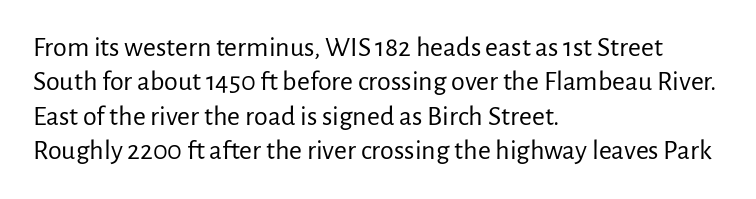
The line texture is even and compact thanks to regular tracking. Is the type heavy? It reads as light-to-regular instead. The typography opts for an upright posture over an oblique one. The foot of each line stays bare and open. The lines are quadded left. Think of a printed novel: that variable character pitch is what you see here.
